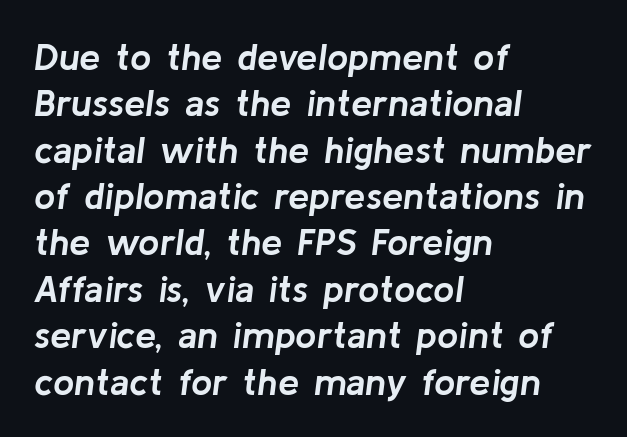
Q: Is the text bold? A: Yes.
Q: Is the text italic (slanted)? A: Yes, it leans right by about 8 degrees.
Q: Is the text underlined? A: No.
Q: How is the paragraph aligned? A: Left-aligned.
Q: Is the spacing between letters normal or unusually wide? A: Normal.
Q: Width (condensed, normal, or wide)? A: Normal.
Q: Stroke contrast? A: Low.
Q: x-height? A: Medium.
Q: Monospaced? A: No.
